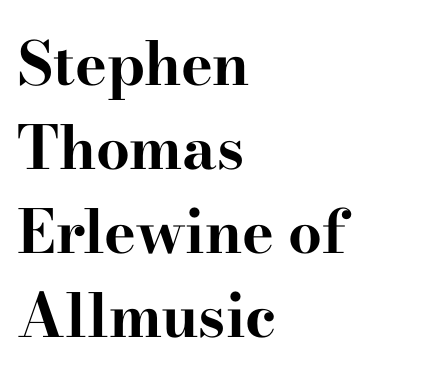
The image shows 60 px bold, wide serif type, upright; set left-aligned, normal line spacing (1.4x), normal letter spacing, not underlined; high stroke contrast and a small x-height.
